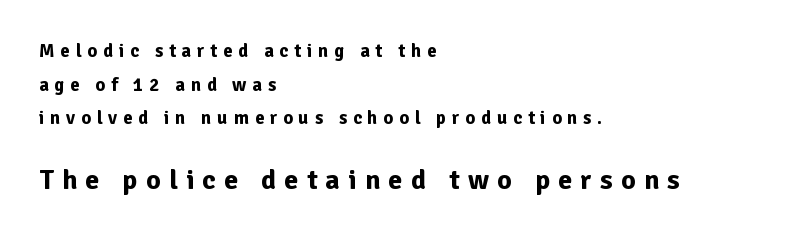
Q: Is the text bold? A: Yes.
Q: Is the text italic (slanted)? A: No, it is upright.
Q: Is the typeface a serif or a sans-serif typeface? A: Sans-serif.
Q: Is the text underlined? A: No.
Q: How is the paragraph aligned? A: Left-aligned.
Q: Is the spacing between letters normal or unusually wide? A: Unusually wide.
Q: Which block of text is set in a larger size, the first (top) or the second (bottom)? A: The second (bottom) one.
Q: Width (condensed, normal, or wide)? A: Normal.
Q: Stroke contrast? A: Low.
Q: x-height? A: Medium.
Q: Monospaced? A: No.
